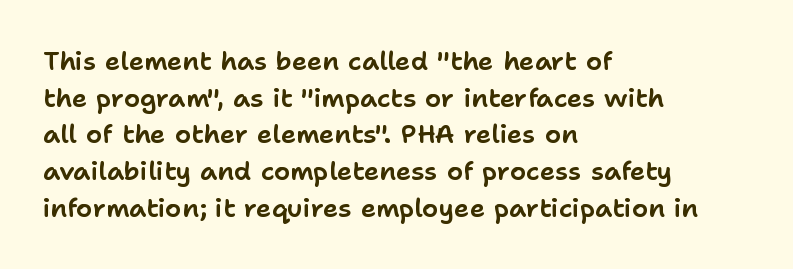
{"italic": "no", "underline": "no", "align": "left", "line_spacing": "normal", "line_spacing_ratio": 1.41, "letter_spacing": "normal", "letter_spacing_em": 0.0, "glyph_px": 26}
